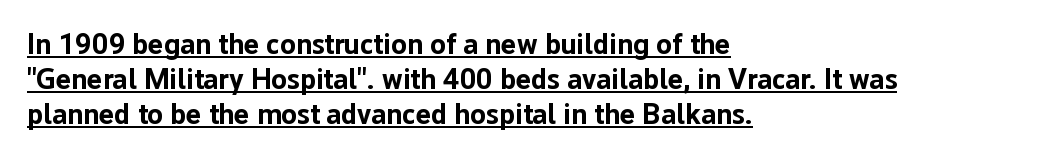
Q: Is the text bold? A: Yes.
Q: Is the text italic (slanted)? A: No, it is upright.
Q: Is the typeface a serif or a sans-serif typeface? A: Sans-serif.
Q: Is the text underlined? A: Yes.
Q: How is the paragraph aligned? A: Left-aligned.
Q: Is the spacing between letters normal or unusually wide? A: Normal.
Q: Width (condensed, normal, or wide)? A: Normal.
Q: Stroke contrast? A: Low.
Q: x-height? A: Medium.
Q: Monospaced? A: No.
